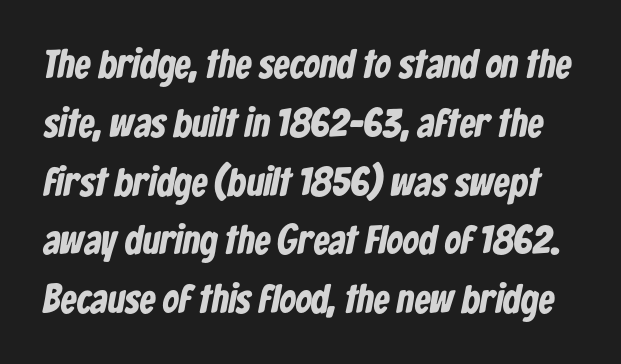
Successive baselines arrive at the customary interval. Has an underline been added? It has not. The text was rendered using a sans face with plain stroke endings. These lines are rendered in a variable-pitch font.
